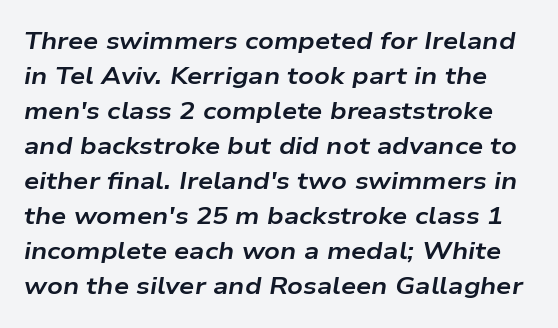
The image shows 24 px bold type, italic (leaning right); set normal line spacing (1.46x), normal letter spacing, not underlined.
